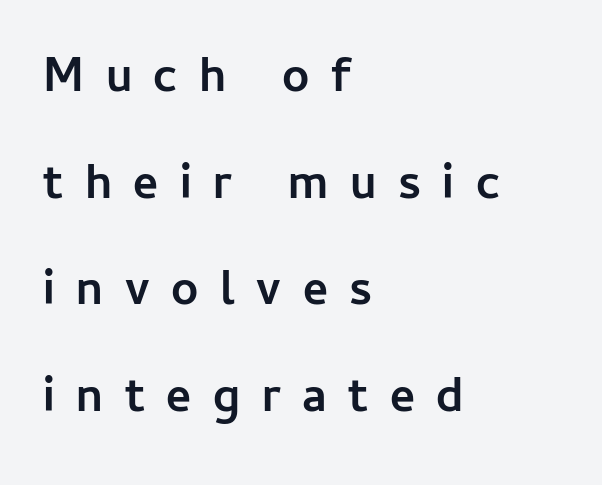
The gaps between neighbouring characters are conspicuously large. A typesetter would call this proportional, since set widths differ per character. Check where the strokes stop: nothing finishes them off — pure sans. The rag falls on the right side of this text block. A dark, heavy texture on the line: the type is bold. Regarding leading, the lines here are spaced well apart.
